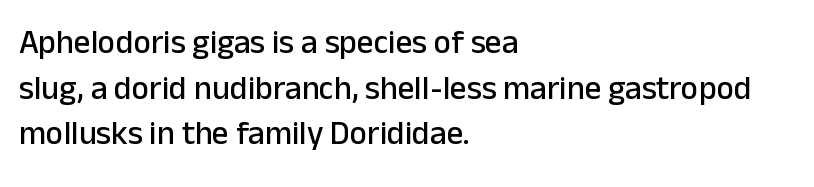
Q: Is the text italic (slanted)? A: No, it is upright.
Q: Is the typeface a serif or a sans-serif typeface? A: Sans-serif.
Q: Is the text underlined? A: No.
Q: How is the paragraph aligned? A: Left-aligned.
Q: Is the spacing between letters normal or unusually wide? A: Normal.
Q: Is the spacing between lines tight, normal or loose? A: Normal.
Q: Width (condensed, normal, or wide)? A: Normal.
Q: Stroke contrast? A: Low.
Q: x-height? A: Medium.
Q: Monospaced? A: No.
